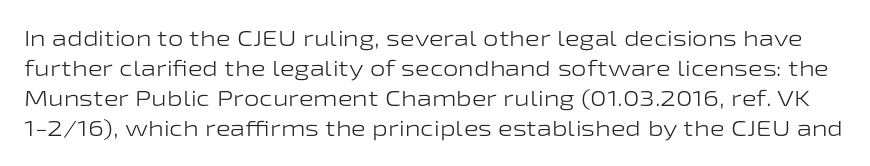
{"italic": "no", "bold": "no", "underline": "no", "line_spacing": "normal", "line_spacing_ratio": 1.37, "letter_spacing": "normal", "letter_spacing_em": 0.0, "glyph_px": 22}
